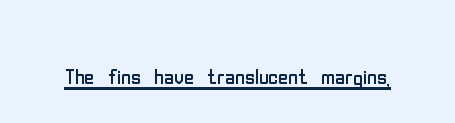
Vertical stems look standard width or narrower in stroke. This sample carries an underscore along the baseline area. Notice how the stems are strictly vertical — no italics here. Spacing between characters is what you'd get straight out of the box.
